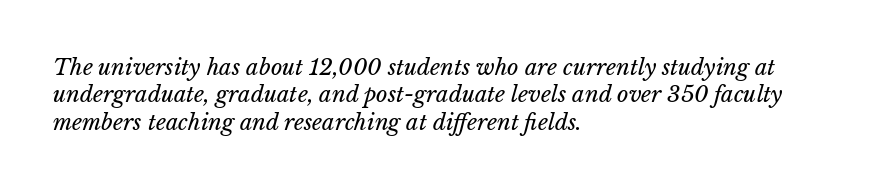
Students, note that the glyphs here touch the page at normal intervals. Honestly, the row spacing looks completely unremarkable. On a weight scale, this lands at 450 or below. Glance below the letters and you will spot only blank space.
